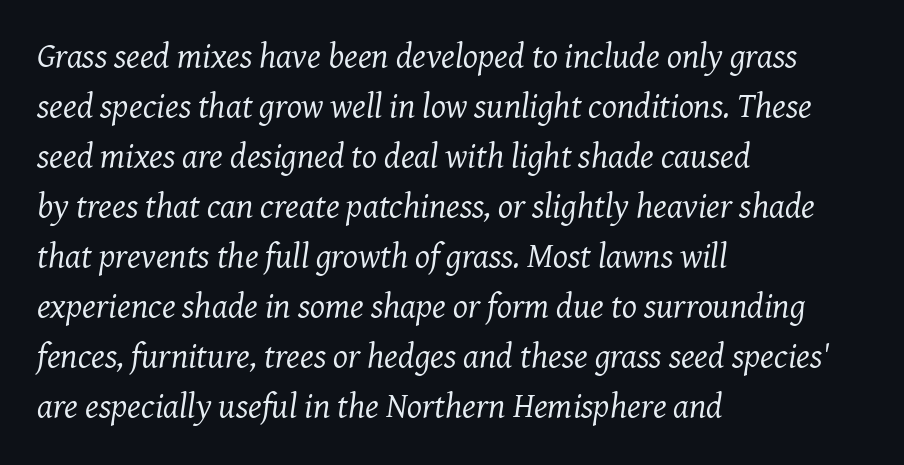
{"serif": "yes", "italic": "yes", "lean": "right", "slant_degrees": 7, "bold": "no", "weight": "regular", "width": "normal", "stroke_contrast": "medium", "x_height": "medium", "monospaced": "no", "underline": "no", "align": "left", "line_spacing": "normal", "line_spacing_ratio": 1.43, "letter_spacing": "normal", "letter_spacing_em": 0.0, "glyph_px": 35}
